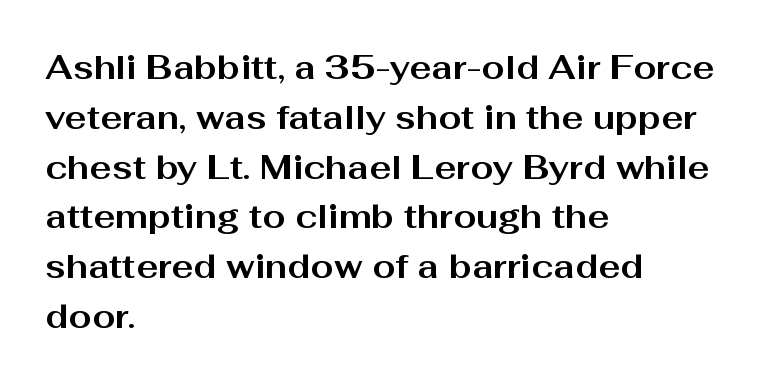
Q: Is the text bold? A: Yes.
Q: Is the text italic (slanted)? A: No, it is upright.
Q: Is the typeface a serif or a sans-serif typeface? A: Sans-serif.
Q: Is the text underlined? A: No.
Q: How is the paragraph aligned? A: Left-aligned.
Q: Is the spacing between letters normal or unusually wide? A: Normal.
Q: Is the spacing between lines tight, normal or loose? A: Normal.
Q: Width (condensed, normal, or wide)? A: Wide.
Q: Stroke contrast? A: Medium.
Q: x-height? A: Medium.
Q: Monospaced? A: No.
